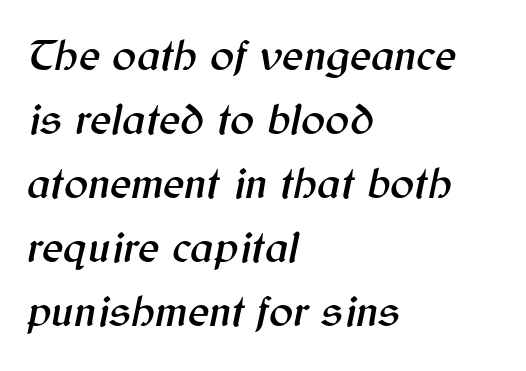
Here the glyphs are tracked normally, forming tight word shapes. These lines are set flush left with a ragged right edge. Note the varied advance widths — an 'i' is clearly narrower than an 'm'. Honestly, there is no underline to notice here at all. If you drew a line through each stem, it would be angled. Regular leading.
